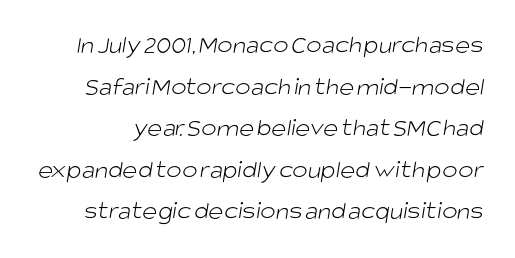
{"bold": "no", "underline": "no", "line_spacing": "normal", "line_spacing_ratio": 1.6, "letter_spacing": "normal", "letter_spacing_em": 0.0, "glyph_px": 26}
